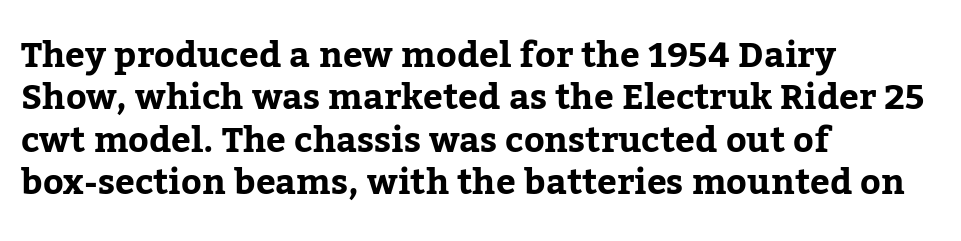
Q: Is the text italic (slanted)? A: No, it is upright.
Q: Is the typeface a serif or a sans-serif typeface? A: Serif.
Q: Is the text underlined? A: No.
Q: How is the paragraph aligned? A: Left-aligned.
Q: Is the spacing between letters normal or unusually wide? A: Normal.
Q: Width (condensed, normal, or wide)? A: Normal.
Q: Stroke contrast? A: Low.
Q: x-height? A: Medium.
Q: Monospaced? A: No.
